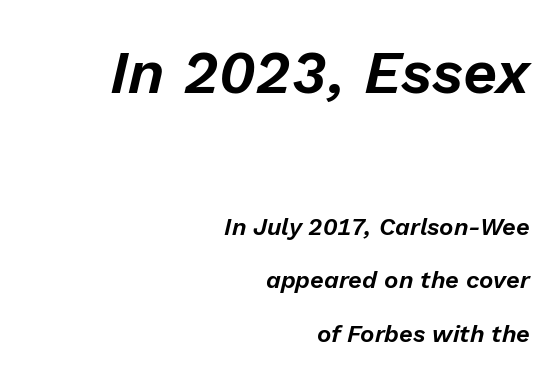
Q: Is the text italic (slanted)? A: Yes, it leans right by about 13 degrees.
Q: Is the text underlined? A: No.
Q: How is the paragraph aligned? A: Right-aligned.
Q: Is the spacing between letters normal or unusually wide? A: Normal.
Q: Is the spacing between lines tight, normal or loose? A: Loose.
Q: Which block of text is set in a larger size, the first (top) or the second (bottom)? A: The first (top) one.
Q: Width (condensed, normal, or wide)? A: Normal.
Q: Stroke contrast? A: Low.
Q: x-height? A: Medium.
Q: Monospaced? A: No.
